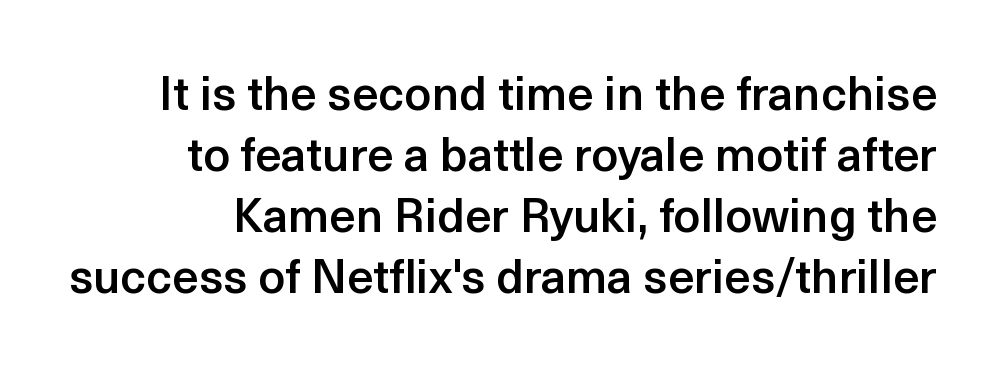
Line endings align vertically; line beginnings do not. No feet cap the strokes, marking this as sans-serif type. Look at the tracking — it's just the regular setting, nothing added. The rendering uses a semibold face; strokes are thickened but not to full bold.
